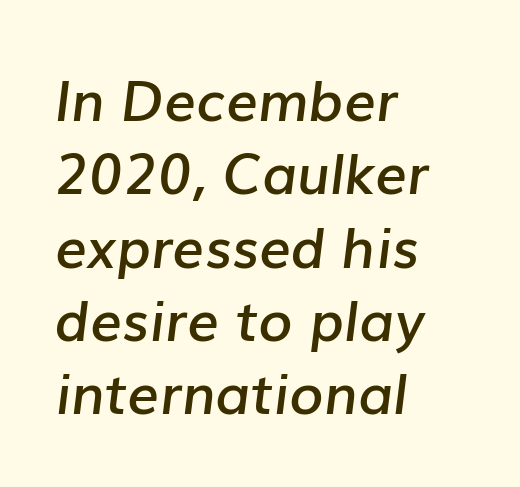
The image shows 56 px semibold type, italic (leaning right); set left-aligned, normal line spacing (1.31x), normal letter spacing, not underlined; low stroke contrast and a medium x-height.
